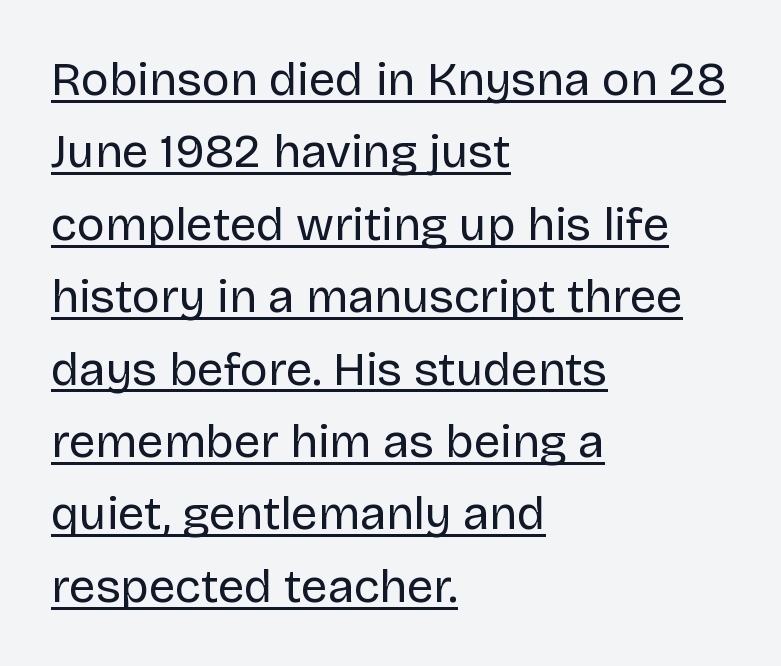
Q: Is the text bold? A: No.
Q: Is the text italic (slanted)? A: No, it is upright.
Q: Is the typeface a serif or a sans-serif typeface? A: Sans-serif.
Q: Is the text underlined? A: Yes.
Q: How is the paragraph aligned? A: Left-aligned.
Q: Is the spacing between letters normal or unusually wide? A: Normal.
Q: Is the spacing between lines tight, normal or loose? A: Normal.
Q: Width (condensed, normal, or wide)? A: Normal.
Q: Stroke contrast? A: Low.
Q: x-height? A: Large.
Q: Monospaced? A: No.
